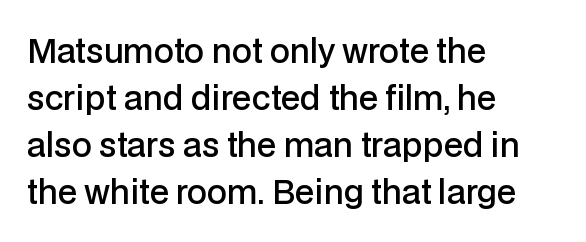
A typesetter would label this face a sans. A typesetter would call this proportional, since set widths differ per character. Every row of glyphs begins at an identical x-position on the left. A normal amount of white space separates one row of letters from the next. A roman cut, with each character standing at attention.
